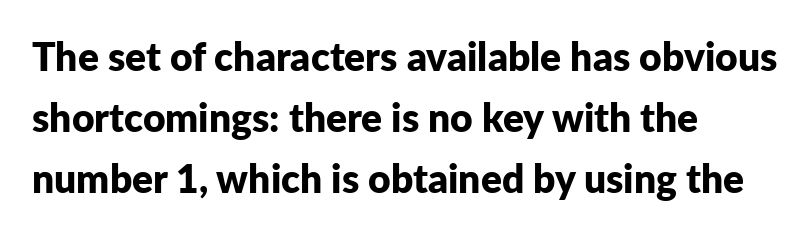
Q: Is the text bold? A: Yes.
Q: Is the text italic (slanted)? A: No, it is upright.
Q: Is the typeface a serif or a sans-serif typeface? A: Sans-serif.
Q: Is the text underlined? A: No.
Q: How is the paragraph aligned? A: Left-aligned.
Q: Is the spacing between letters normal or unusually wide? A: Normal.
Q: Is the spacing between lines tight, normal or loose? A: Normal.
Q: Width (condensed, normal, or wide)? A: Normal.
Q: Stroke contrast? A: Low.
Q: x-height? A: Medium.
Q: Monospaced? A: No.
